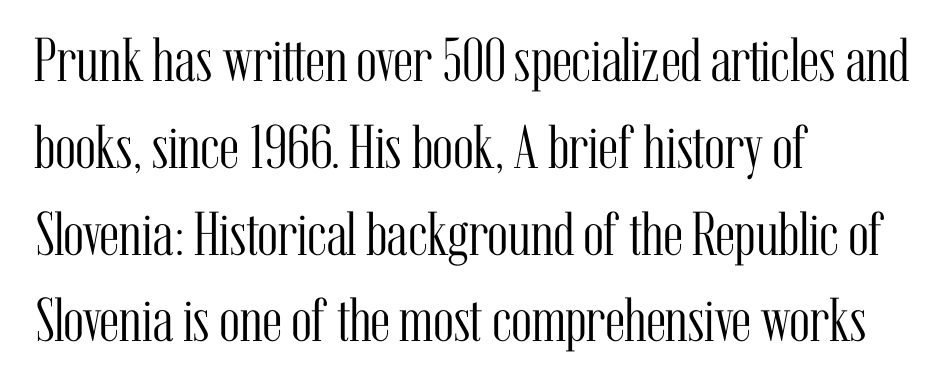
The image shows 62 px light, condensed serif type, upright; set left-aligned, normal line spacing (1.4x), normal letter spacing, not underlined; medium stroke contrast and a medium x-height.
